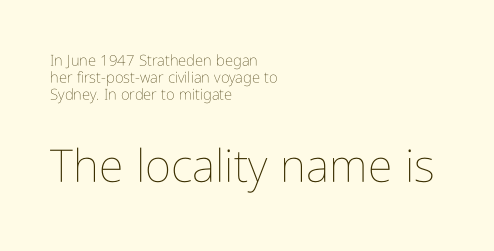
Q: Is the text bold? A: No.
Q: Is the text italic (slanted)? A: No, it is upright.
Q: Is the text underlined? A: No.
Q: How is the paragraph aligned? A: Left-aligned.
Q: Is the spacing between letters normal or unusually wide? A: Normal.
Q: Is the spacing between lines tight, normal or loose? A: Tight.
Q: Which block of text is set in a larger size, the first (top) or the second (bottom)? A: The second (bottom) one.
Q: Width (condensed, normal, or wide)? A: Condensed.
Q: Stroke contrast? A: Low.
Q: x-height? A: Medium.
Q: Monospaced? A: No.
